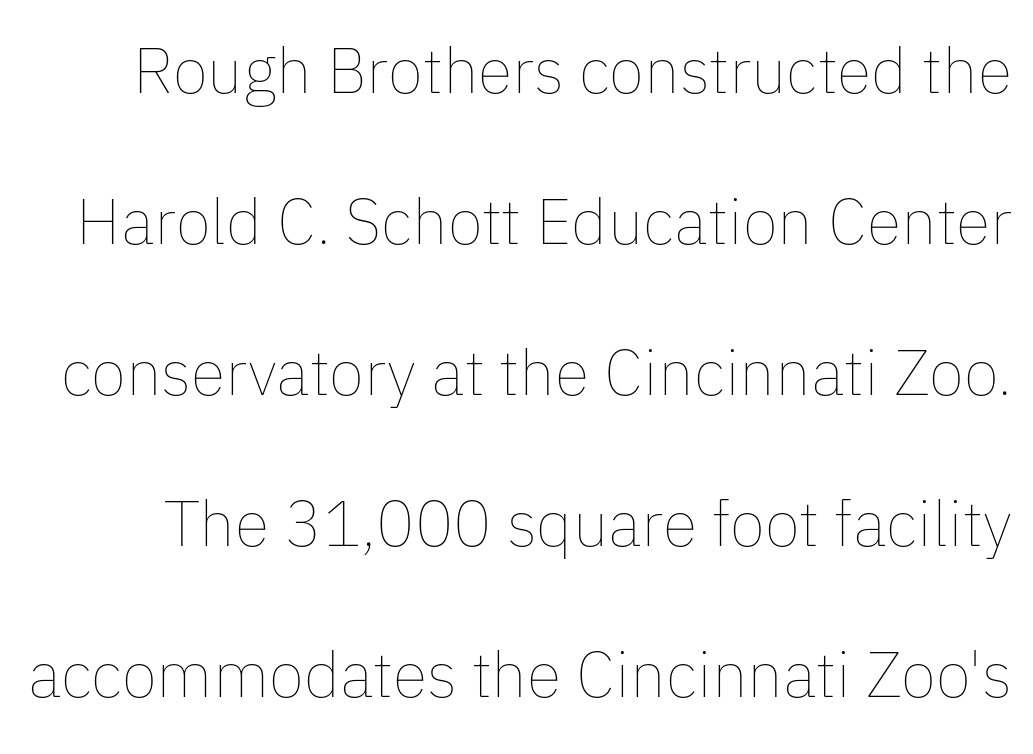
The image shows 64 px thin type, upright; set loose line spacing (2.36x), normal letter spacing, not underlined; low stroke contrast and a medium x-height.
